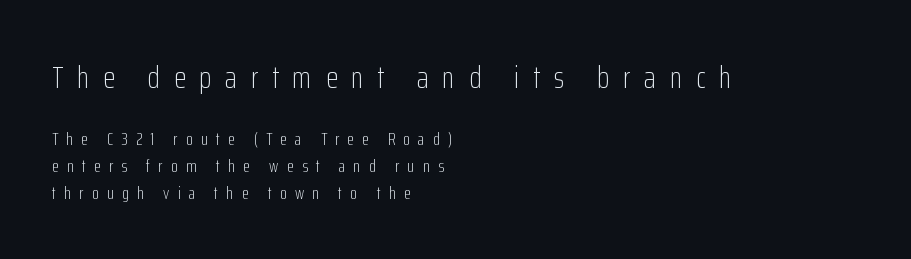
The image shows 31 px light, condensed sans-serif type, upright; set left-aligned, normal line spacing (1.51x), unusually wide letter spacing (+0.45 em), not underlined; the first (top) block is 1.72x larger; low stroke contrast and a medium x-height.
